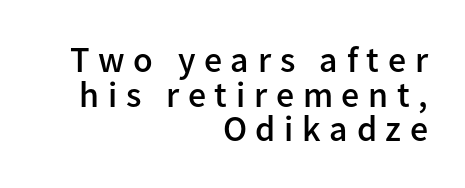
The image shows 36 px semibold sans-serif type, upright; set right-aligned, tight line spacing (0.96x), unusually wide letter spacing (+0.24 em), not underlined; low stroke contrast and a medium x-height.
